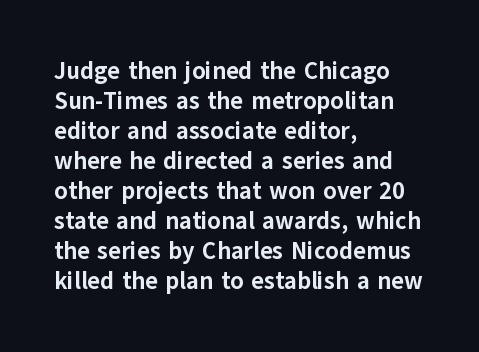
Q: Is the text bold? A: Yes.
Q: Is the text italic (slanted)? A: No, it is upright.
Q: Is the text underlined? A: No.
Q: How is the paragraph aligned? A: Left-aligned.
Q: Is the spacing between letters normal or unusually wide? A: Normal.
Q: Is the spacing between lines tight, normal or loose? A: Normal.
